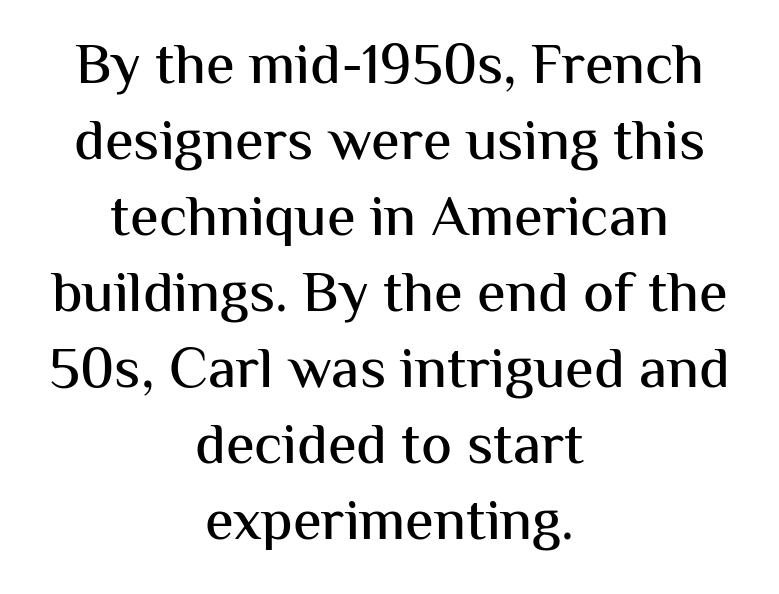
Q: Is the text italic (slanted)? A: No, it is upright.
Q: Is the typeface a serif or a sans-serif typeface? A: Sans-serif.
Q: Is the text underlined? A: No.
Q: How is the paragraph aligned? A: Centered.
Q: Is the spacing between letters normal or unusually wide? A: Normal.
Q: Is the spacing between lines tight, normal or loose? A: Normal.
Q: Width (condensed, normal, or wide)? A: Normal.
Q: Stroke contrast? A: Medium.
Q: x-height? A: Medium.
Q: Monospaced? A: No.
